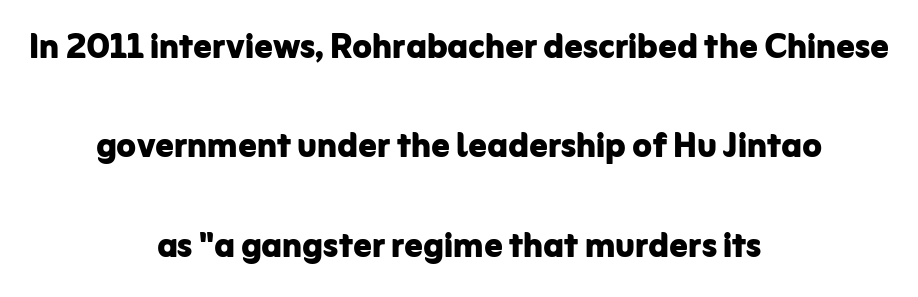
Is the letter spacing exaggerated? No — it looks like the ordinary default. Any mark beneath the type? The region is blank. The letters advance in unequal steps, a hallmark of proportional type. The lettering holds an erect, upright posture throughout.
